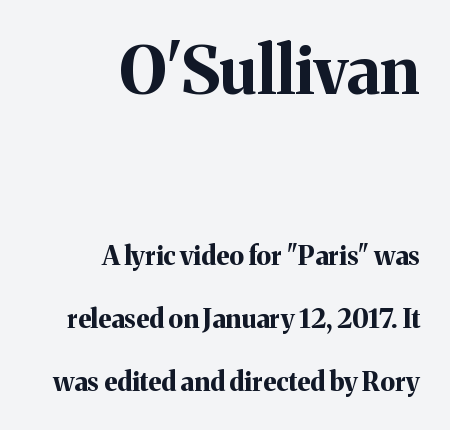
{"serif": "yes", "italic": "no", "bold": "yes", "weight": "bold", "width": "normal", "stroke_contrast": "medium", "x_height": "medium", "monospaced": "no", "underline": "no", "align": "right", "line_spacing": "loose", "line_spacing_ratio": 2.42, "letter_spacing": "normal", "letter_spacing_em": 0.0, "larger_block": "first", "size_ratio": 2.5, "glyph_px": 65}
